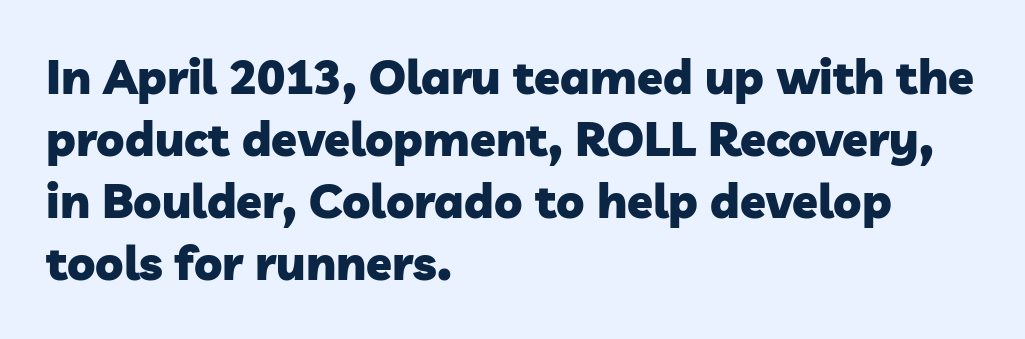
Here the glyphs are tracked normally, forming tight word shapes. Grotesque or geometric, the face here clearly has no serifs. The passage is arranged the way most books set body copy — flush left. These lines are rendered in a variable-pitch font. In terms of leading, this rendering sits right in the middle. Caption: bold face, heavy strokes.
